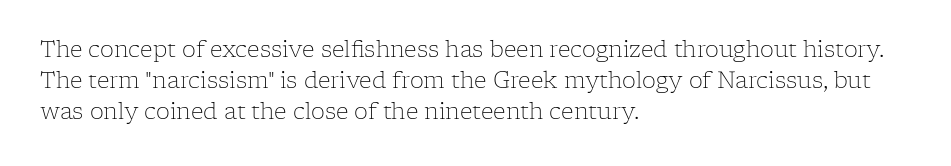
{"italic": "no", "bold": "no", "underline": "no", "align": "left", "line_spacing": "normal", "line_spacing_ratio": 1.42, "letter_spacing": "normal", "letter_spacing_em": 0.0, "glyph_px": 22}
